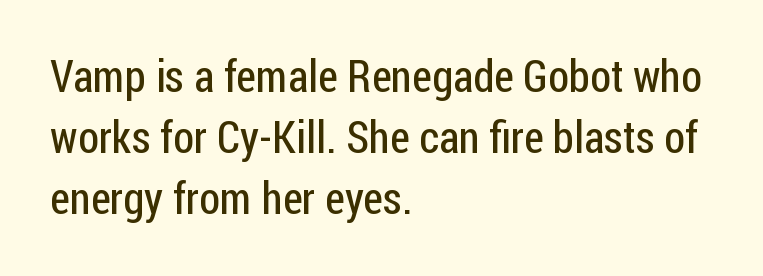
The image shows 45 px regular-weight, condensed sans-serif type, upright; set left-aligned, normal line spacing (1.36x), normal letter spacing, not underlined; low stroke contrast and a medium x-height.
